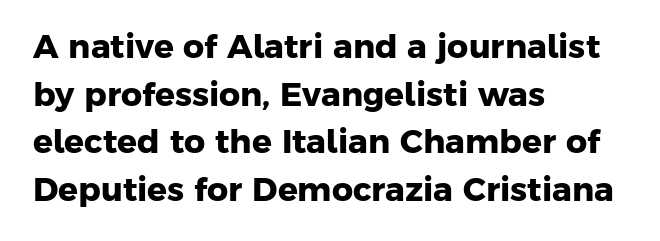
{"serif": "no", "bold": "yes", "weight": "heavy", "width": "normal", "stroke_contrast": "low", "x_height": "medium", "monospaced": "no", "underline": "no", "align": "left", "line_spacing": "normal", "line_spacing_ratio": 1.44, "letter_spacing": "normal", "letter_spacing_em": 0.0, "glyph_px": 33}
